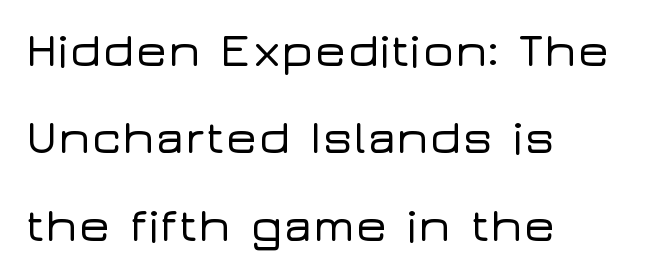
The image shows 48 px wide sans-serif type, upright; set left-aligned, line spacing 1.82x, normal letter spacing, not underlined; low stroke contrast and a medium x-height.
